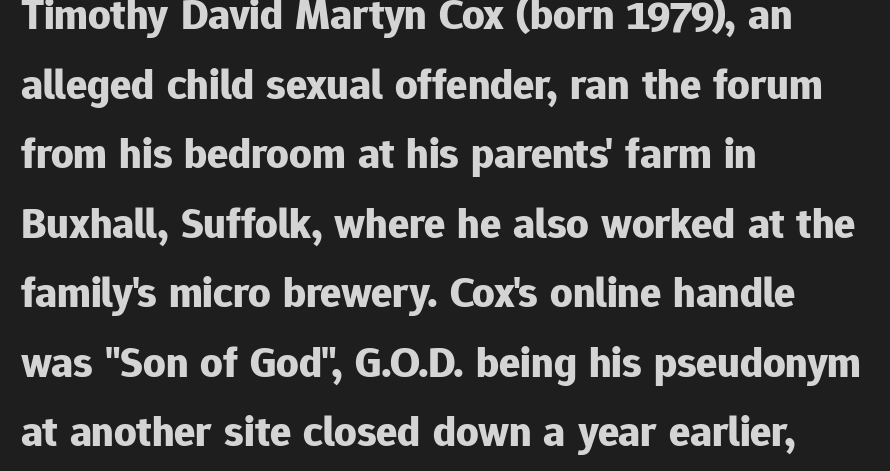
Underlining? Definitely not there. Typographic density is high because the face is bold. Looks like regular typesetting: each glyph gets only the width it needs. The lines sit at an ordinary, default distance from one another. The typography opts for an upright posture over an oblique one.
